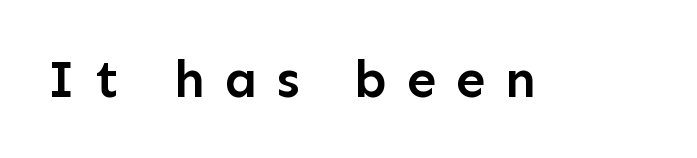
Q: Is the text bold? A: Semi-bold.
Q: Is the text italic (slanted)? A: No, it is upright.
Q: Is the typeface a serif or a sans-serif typeface? A: Sans-serif.
Q: Is the text underlined? A: No.
Q: Is the spacing between letters normal or unusually wide? A: Unusually wide.
Q: Width (condensed, normal, or wide)? A: Normal.
Q: Stroke contrast? A: Low.
Q: x-height? A: Medium.
Q: Monospaced? A: No.
